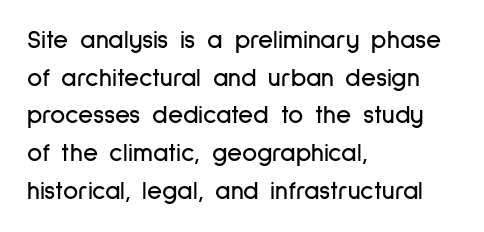
Q: Is the text italic (slanted)? A: No, it is upright.
Q: Is the text underlined? A: No.
Q: How is the paragraph aligned? A: Left-aligned.
Q: Is the spacing between letters normal or unusually wide? A: Normal.
Q: Is the spacing between lines tight, normal or loose? A: Normal.
